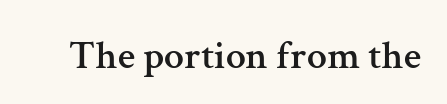
Bare-footed words on every line. Upright lettering throughout. Stroke terminals: seriffed. The passage shown is typed in a proportional face where columns would drift.
